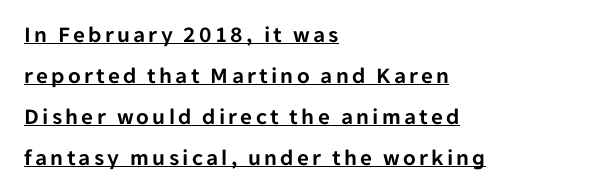
Q: Is the text italic (slanted)? A: No, it is upright.
Q: Is the text underlined? A: Yes.
Q: How is the paragraph aligned? A: Left-aligned.
